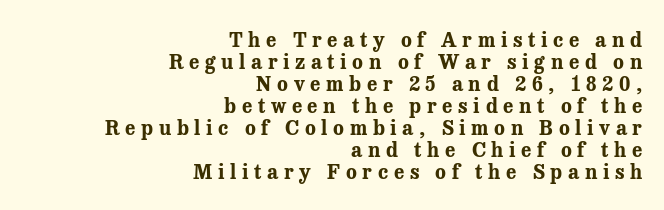
{"italic": "no", "bold": "yes", "underline": "no", "align": "right", "line_spacing": "tight", "line_spacing_ratio": 1.1, "letter_spacing": "wide", "letter_spacing_em": 0.28, "glyph_px": 20}
